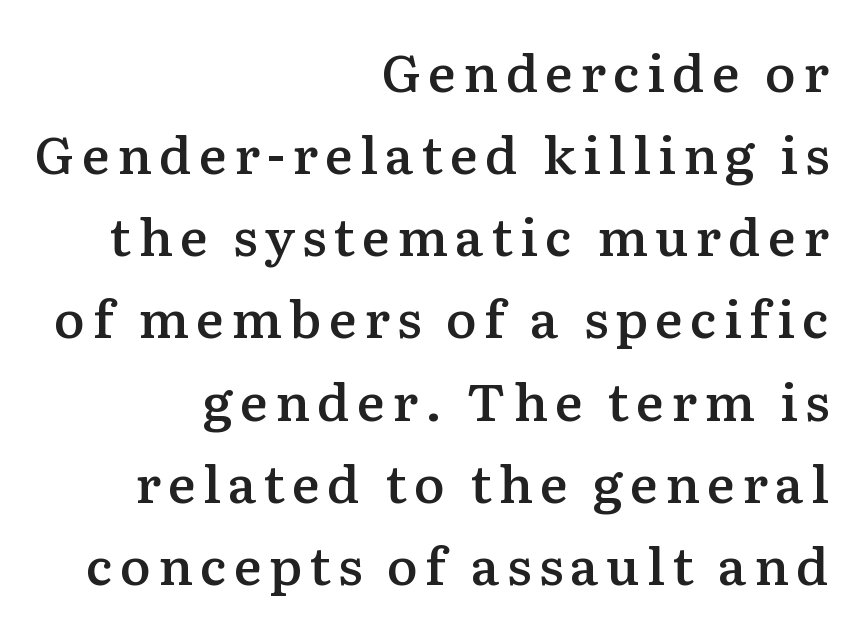
Q: Is the text bold? A: Semi-bold.
Q: Is the text italic (slanted)? A: No, it is upright.
Q: Is the typeface a serif or a sans-serif typeface? A: Serif.
Q: Is the text underlined? A: No.
Q: How is the paragraph aligned? A: Right-aligned.
Q: Is the spacing between lines tight, normal or loose? A: Normal.
Q: Width (condensed, normal, or wide)? A: Normal.
Q: Stroke contrast? A: Medium.
Q: x-height? A: Medium.
Q: Monospaced? A: No.
